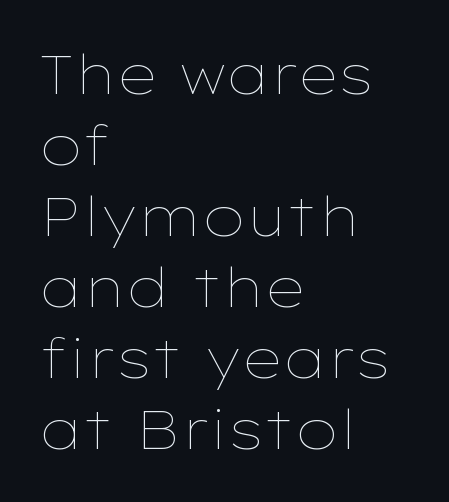
The image shows 55 px thin, wide type, upright; set left-aligned, normal line spacing (1.29x), normal letter spacing, not underlined; low stroke contrast and a medium x-height.
